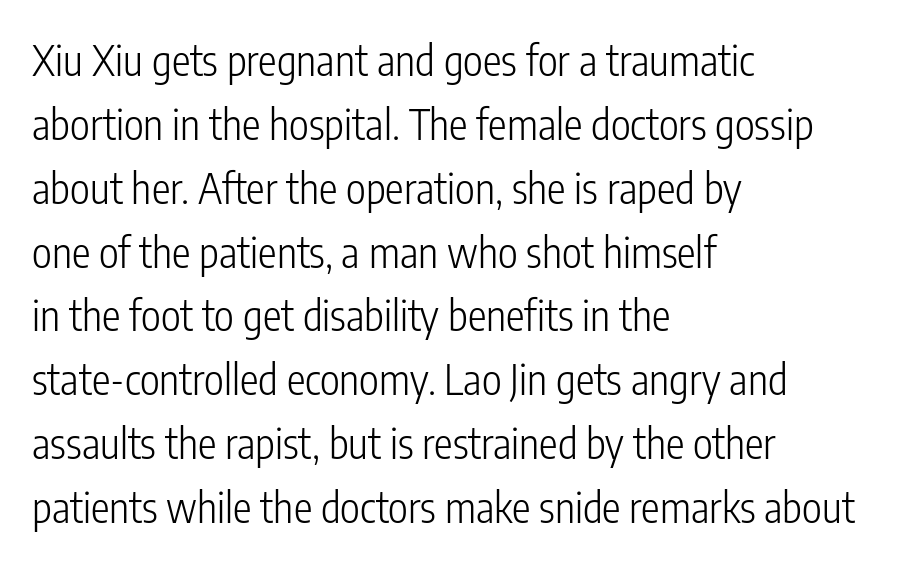
{"serif": "no", "italic": "no", "bold": "no", "weight": "light", "width": "condensed", "stroke_contrast": "low", "x_height": "medium", "monospaced": "no", "underline": "no", "align": "left", "line_spacing": "normal", "line_spacing_ratio": 1.52, "letter_spacing": "normal", "letter_spacing_em": 0.0, "glyph_px": 42}
